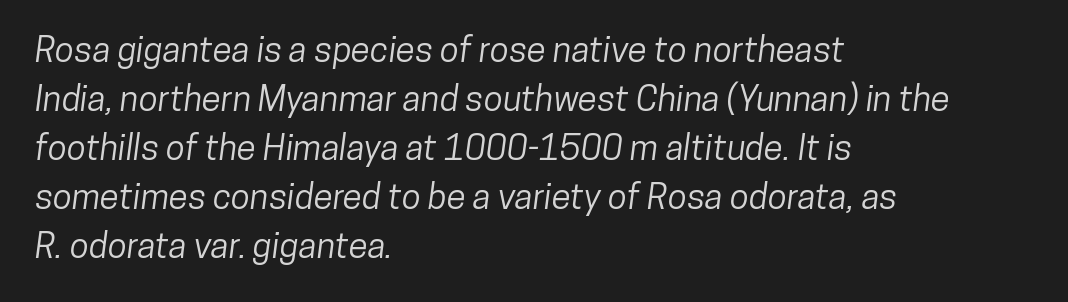
{"serif": "no", "width": "condensed", "stroke_contrast": "low", "x_height": "medium", "monospaced": "no", "underline": "no", "align": "left", "line_spacing": "normal", "line_spacing_ratio": 1.4, "letter_spacing": "normal", "letter_spacing_em": 0.0, "glyph_px": 35}
